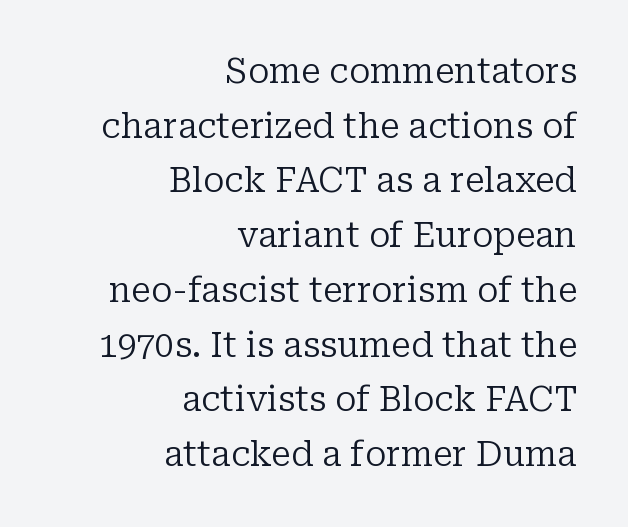
Quick note: not italic, upright. The letters advance in unequal steps, a hallmark of proportional type. The block of text has a typical density, with ordinary space between rows. Weight class: somewhere from thin through regular. Students, note that the glyphs here touch the page at normal intervals.
